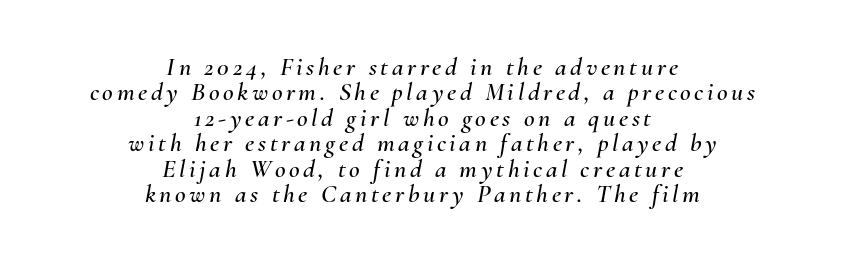
The image shows 26 px text type, italic (leaning right); set centered, tight line spacing (0.98x), not underlined.
